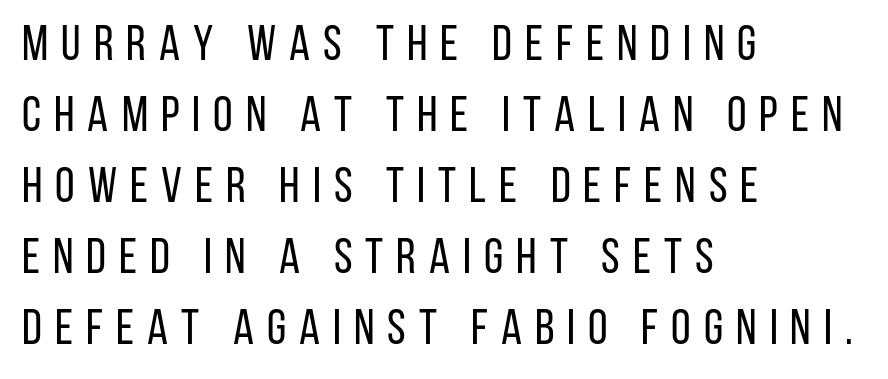
{"serif": "no", "italic": "no", "bold": "no", "weight": "regular", "width": "condensed", "stroke_contrast": "low", "x_height": "large", "monospaced": "no", "underline": "no", "align": "left", "line_spacing": "normal", "line_spacing_ratio": 1.42, "letter_spacing": "wide", "letter_spacing_em": 0.26, "glyph_px": 50}
